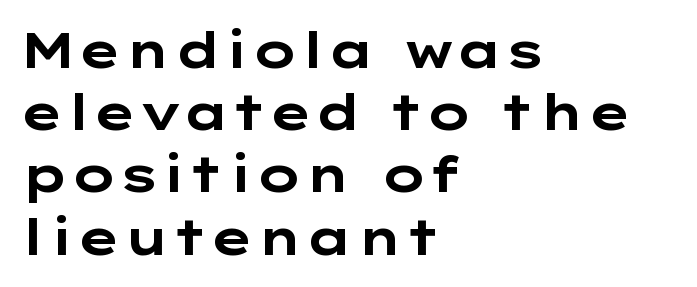
Q: Is the text bold? A: Yes.
Q: Is the text italic (slanted)? A: No, it is upright.
Q: Is the typeface a serif or a sans-serif typeface? A: Sans-serif.
Q: Is the text underlined? A: No.
Q: How is the paragraph aligned? A: Left-aligned.
Q: Is the spacing between letters normal or unusually wide? A: Normal.
Q: Is the spacing between lines tight, normal or loose? A: Normal.
Q: Width (condensed, normal, or wide)? A: Wide.
Q: Stroke contrast? A: Low.
Q: x-height? A: Medium.
